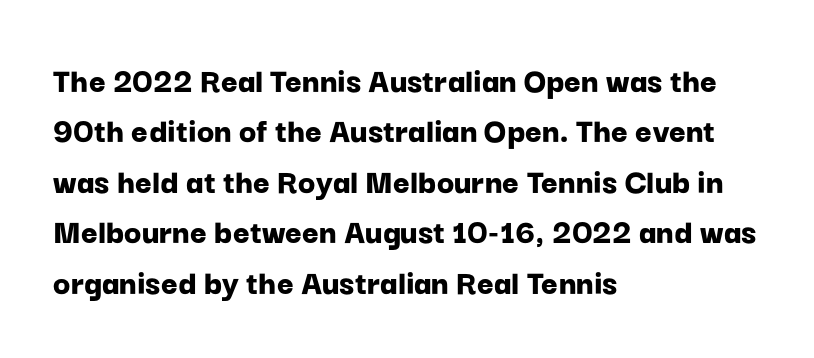
Q: Is the text bold? A: Yes.
Q: Is the text italic (slanted)? A: No, it is upright.
Q: Is the typeface a serif or a sans-serif typeface? A: Sans-serif.
Q: Is the text underlined? A: No.
Q: How is the paragraph aligned? A: Left-aligned.
Q: Is the spacing between letters normal or unusually wide? A: Normal.
Q: Is the spacing between lines tight, normal or loose? A: Normal.
Q: Width (condensed, normal, or wide)? A: Normal.
Q: Stroke contrast? A: Low.
Q: x-height? A: Medium.
Q: Monospaced? A: No.
